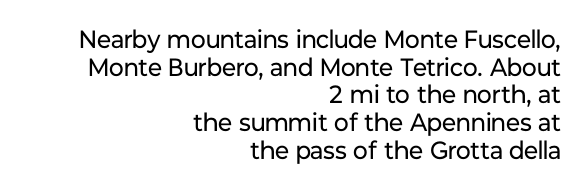
The image shows 25 px text type, upright; set right-aligned, tight line spacing (1.11x), normal letter spacing, not underlined.
